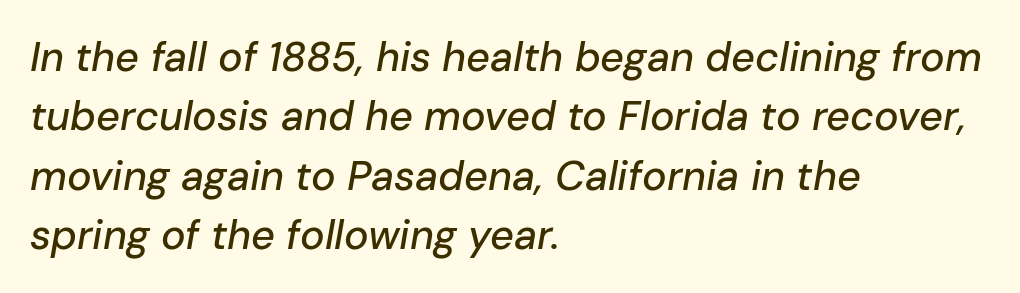
{"italic": "yes", "lean": "right", "slant_degrees": 10, "width": "normal", "stroke_contrast": "low", "x_height": "medium", "monospaced": "no", "underline": "no", "align": "left", "line_spacing": "normal", "line_spacing_ratio": 1.45, "letter_spacing": "normal", "letter_spacing_em": 0.0, "glyph_px": 41}
